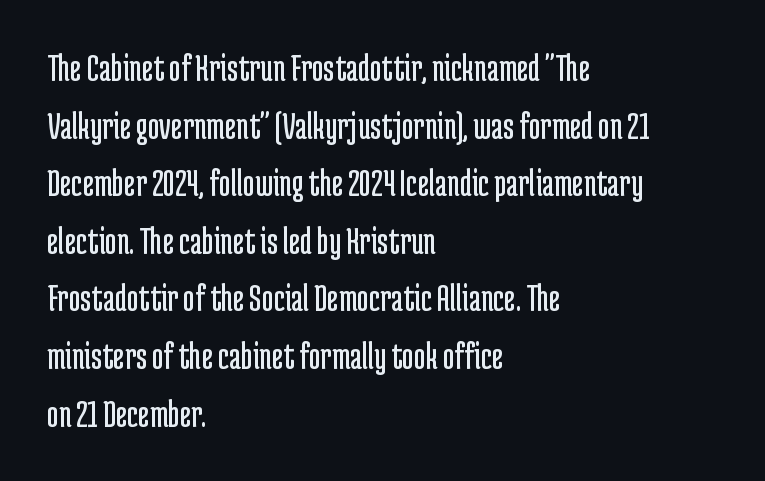
The image shows 40 px regular-weight, condensed sans-serif type, upright; set left-aligned, normal line spacing (1.44x), normal letter spacing, not underlined; low stroke contrast and a medium x-height.
